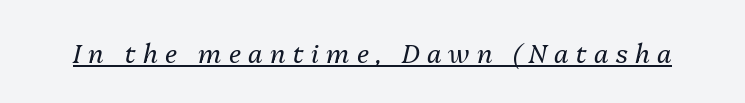
Q: Is the text bold? A: No.
Q: Is the text italic (slanted)? A: Yes, it leans right by about 13 degrees.
Q: Is the text underlined? A: Yes.
Q: Is the spacing between letters normal or unusually wide? A: Unusually wide.
